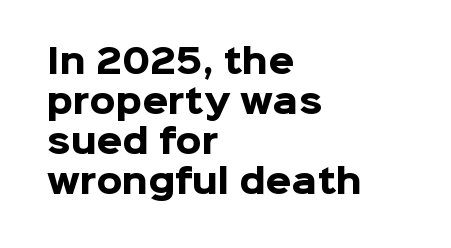
Ascenders rise straight up at ninety degrees. The paragraph shown leans on its left margin. Emphasis by weight is at full strength: bold. Underline: absent. I'd call this a sans setting — the letters go barefoot. The passage shown is typed in a proportional face where columns would drift.
